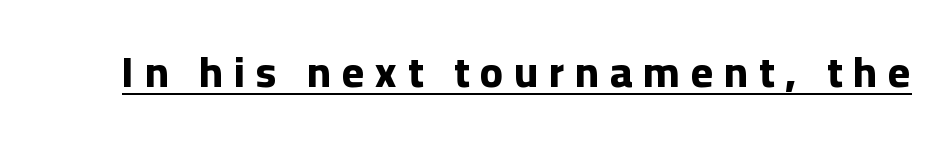
Do the characters align in a grid? No, the font is proportional. The text was rendered using a sans face with plain stroke endings. Spacing between characters has been opened up far beyond the box default. Posture: upright roman. Weight: bold.
